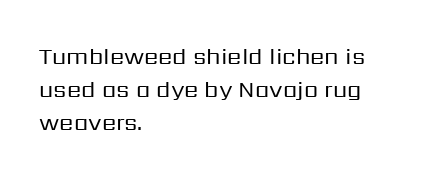
Q: Is the text bold? A: No.
Q: Is the text italic (slanted)? A: No, it is upright.
Q: Is the text underlined? A: No.
Q: How is the paragraph aligned? A: Left-aligned.
Q: Is the spacing between letters normal or unusually wide? A: Normal.
Q: Is the spacing between lines tight, normal or loose? A: Normal.
